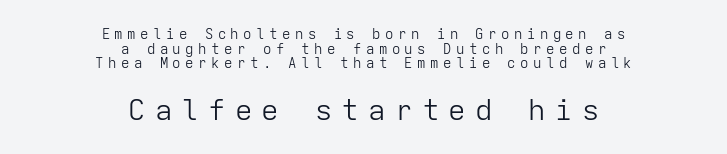
{"serif": "no", "italic": "no", "bold": "no", "weight": "light", "width": "normal", "stroke_contrast": "low", "x_height": "medium", "monospaced": "yes", "underline": "no", "align": "center", "line_spacing": "tight", "line_spacing_ratio": 1.04, "letter_spacing": "wide", "letter_spacing_em": 0.32, "larger_block": "second", "size_ratio": 2.07, "glyph_px": 29}
